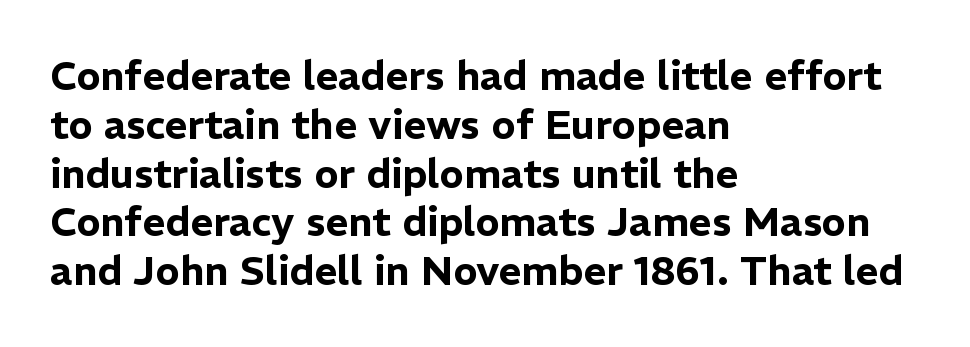
The image shows 40 px sans-serif type, upright; set left-aligned, line spacing 1.22x, normal letter spacing, not underlined; low stroke contrast and a medium x-height.
